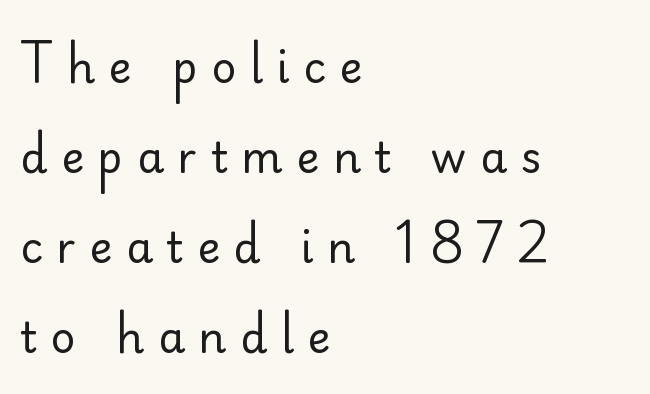
The image shows 43 px regular-weight sans-serif type, upright; set left-aligned, loose line spacing (2.09x), unusually wide letter spacing (+0.32 em), not underlined; low stroke contrast and a small x-height.
